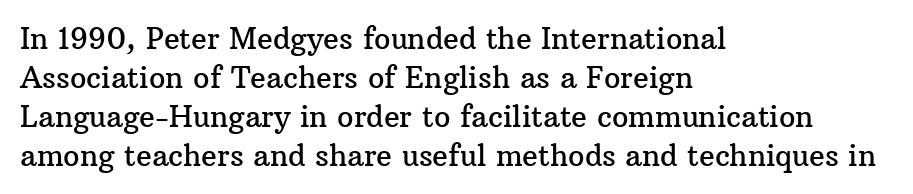
The paragraph shown leans on its left margin. Here the designer chose a conventional face with non-uniform glyph widths. Descenders are the only things crossing below the line. Look at the tracking — it's just the regular setting, nothing added.
